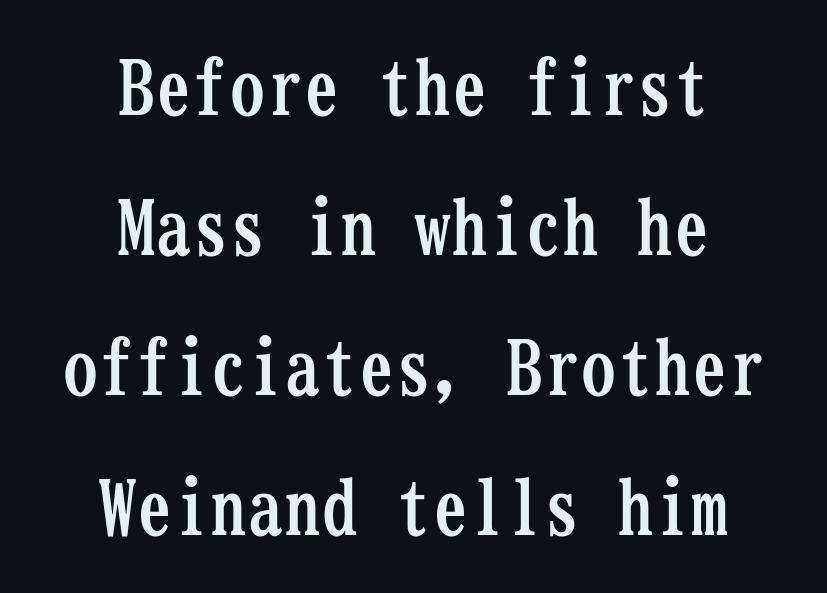
The type family on display is of the serif kind. The gap between lines stays unmarked. This is roman type, the default non-slanted kind. Here the designer chose a console-style face with uniform glyph widths. Its strokes are broad and dark, the hallmark of bold type.
